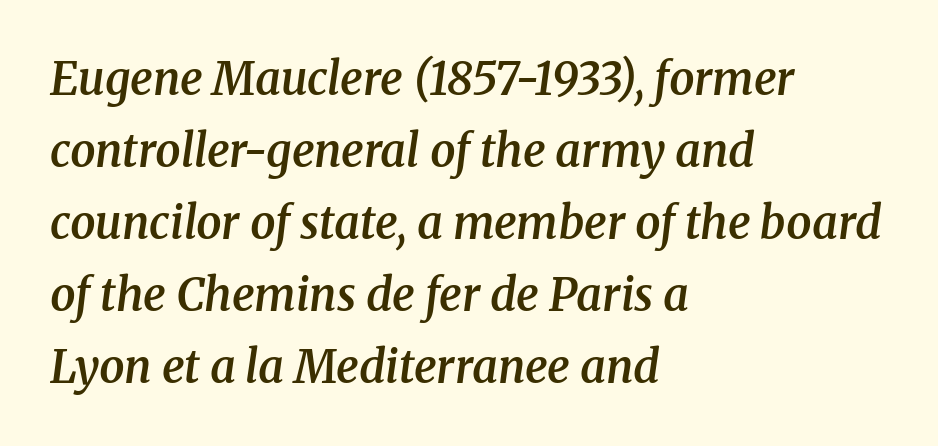
The image shows 45 px semibold serif type, italic (leaning right); set left-aligned, normal line spacing (1.6x), normal letter spacing, not underlined; medium stroke contrast and a medium x-height.
